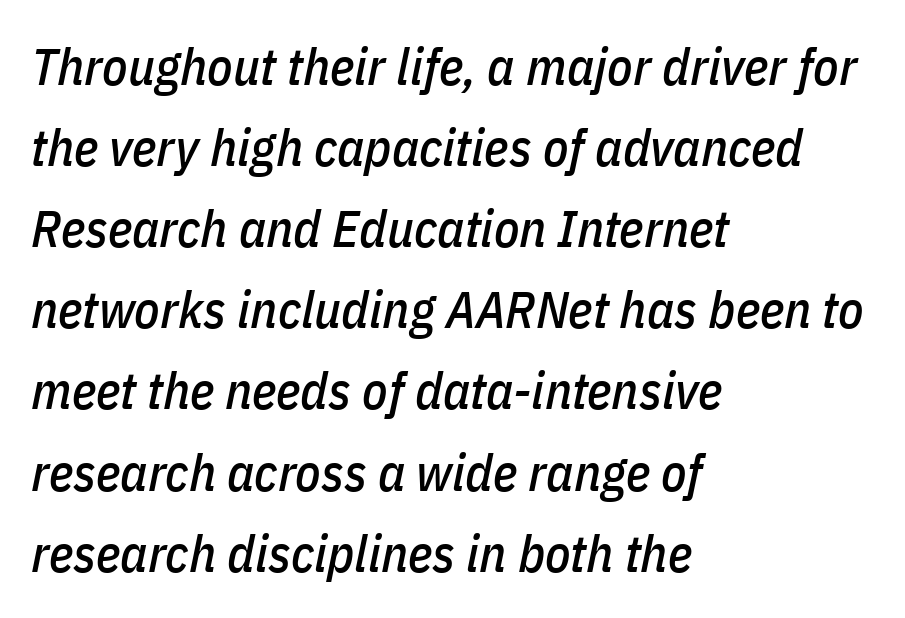
The image shows 52 px condensed type, italic (leaning right); set left-aligned, normal line spacing (1.56x), normal letter spacing, not underlined; low stroke contrast and a medium x-height.
